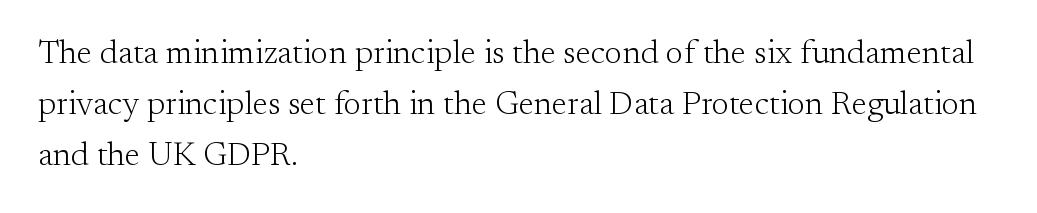
Q: Is the text bold? A: No.
Q: Is the text italic (slanted)? A: No, it is upright.
Q: Is the typeface a serif or a sans-serif typeface? A: Serif.
Q: Is the text underlined? A: No.
Q: How is the paragraph aligned? A: Left-aligned.
Q: Is the spacing between letters normal or unusually wide? A: Normal.
Q: Is the spacing between lines tight, normal or loose? A: Normal.
Q: Width (condensed, normal, or wide)? A: Normal.
Q: Stroke contrast? A: Medium.
Q: x-height? A: Small.
Q: Monospaced? A: No.
